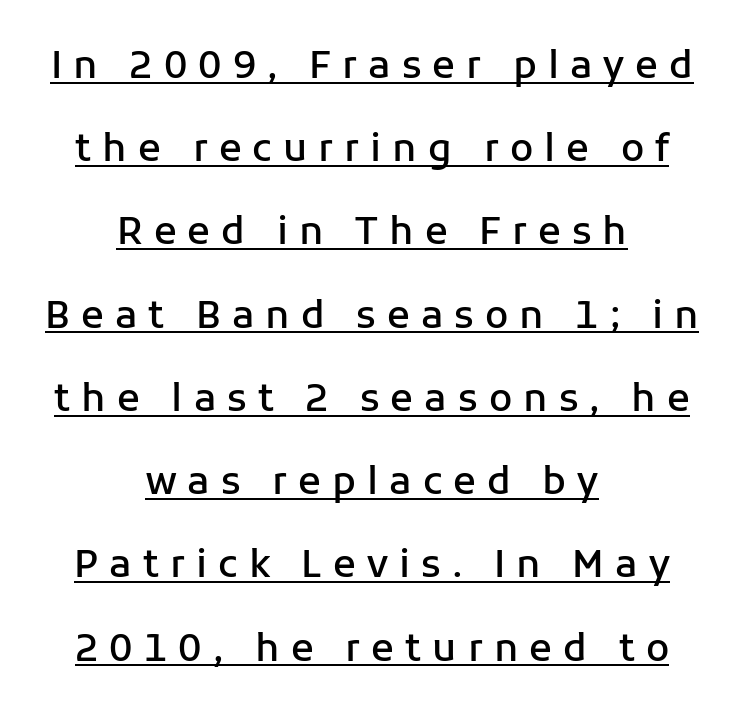
The image shows 38 px semibold sans-serif type, upright; set centered, loose line spacing (2.19x), unusually wide letter spacing (+0.29 em), underlined; low stroke contrast and a medium x-height.
